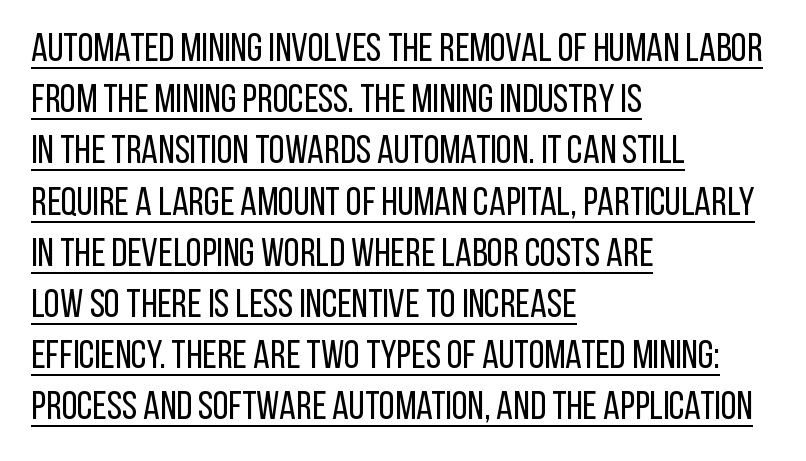
{"serif": "no", "italic": "no", "bold": "no", "weight": "regular", "width": "condensed", "stroke_contrast": "low", "x_height": "large", "monospaced": "no", "underline": "yes", "align": "left", "line_spacing": "normal", "line_spacing_ratio": 1.28, "letter_spacing": "normal", "letter_spacing_em": 0.0, "glyph_px": 40}
